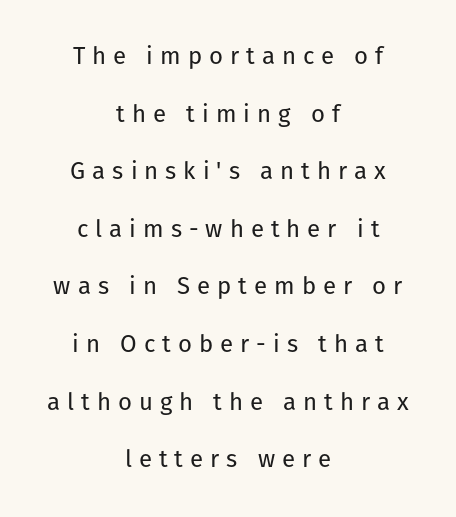
{"italic": "no", "bold": "no", "underline": "no", "align": "center", "line_spacing": "loose", "line_spacing_ratio": 2.4, "letter_spacing": "wide", "letter_spacing_em": 0.29, "glyph_px": 24}
